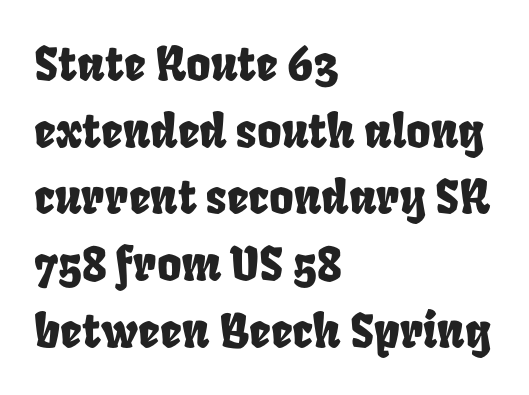
The image shows 47 px condensed type; set left-aligned, normal line spacing (1.42x), normal letter spacing, not underlined; low stroke contrast and a large x-height.
